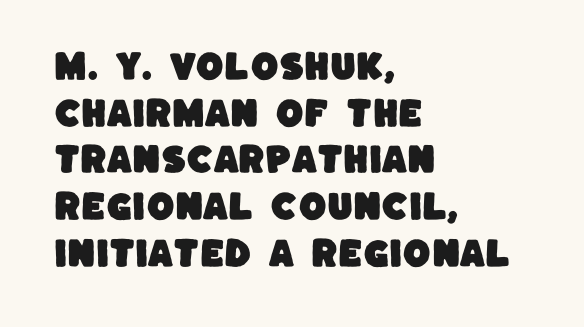
{"serif": "no", "width": "normal", "stroke_contrast": "low", "x_height": "large", "monospaced": "no", "underline": "no", "align": "left", "line_spacing": "normal", "line_spacing_ratio": 1.46, "letter_spacing": "normal", "letter_spacing_em": 0.0, "glyph_px": 32}
